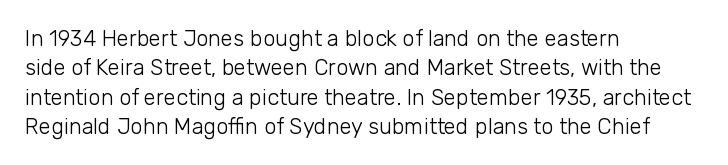
Q: Is the text bold? A: No.
Q: Is the text italic (slanted)? A: No, it is upright.
Q: Is the text underlined? A: No.
Q: How is the paragraph aligned? A: Left-aligned.
Q: Is the spacing between letters normal or unusually wide? A: Normal.
Q: Is the spacing between lines tight, normal or loose? A: Normal.
